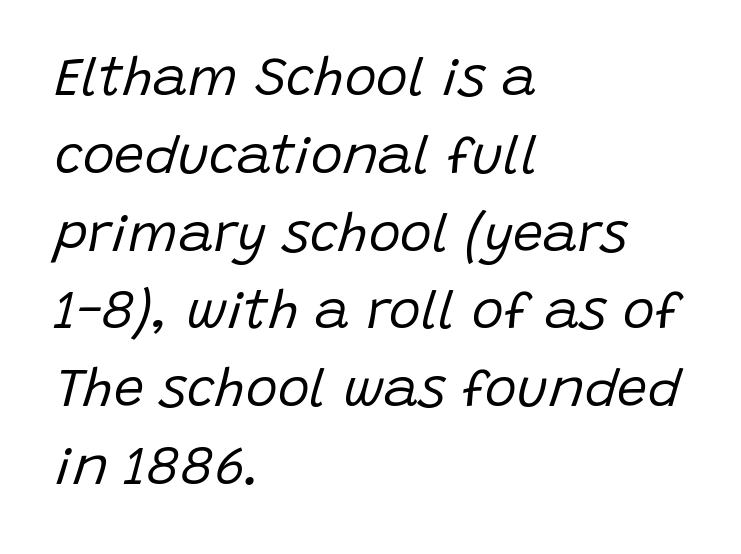
Q: Is the text bold? A: No.
Q: Is the text italic (slanted)? A: Yes, it leans right by about 15 degrees.
Q: Is the text underlined? A: No.
Q: How is the paragraph aligned? A: Left-aligned.
Q: Is the spacing between letters normal or unusually wide? A: Normal.
Q: Is the spacing between lines tight, normal or loose? A: Normal.
Q: Width (condensed, normal, or wide)? A: Normal.
Q: Stroke contrast? A: Low.
Q: x-height? A: Large.
Q: Monospaced? A: No.
